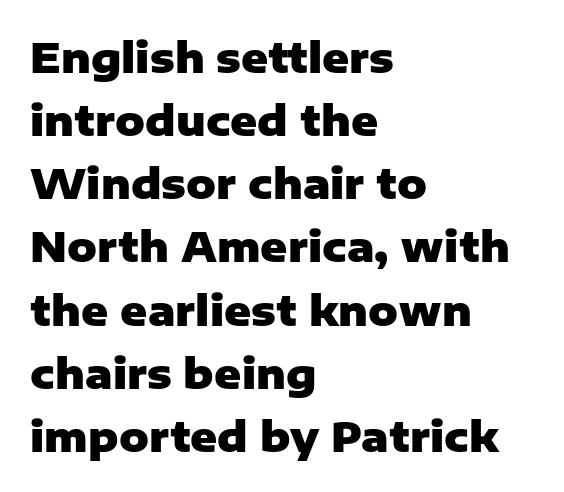
Q: Is the text bold? A: Yes.
Q: Is the text italic (slanted)? A: No, it is upright.
Q: Is the typeface a serif or a sans-serif typeface? A: Sans-serif.
Q: Is the text underlined? A: No.
Q: How is the paragraph aligned? A: Left-aligned.
Q: Is the spacing between letters normal or unusually wide? A: Normal.
Q: Is the spacing between lines tight, normal or loose? A: Normal.
Q: Width (condensed, normal, or wide)? A: Normal.
Q: Stroke contrast? A: Low.
Q: x-height? A: Medium.
Q: Monospaced? A: No.
